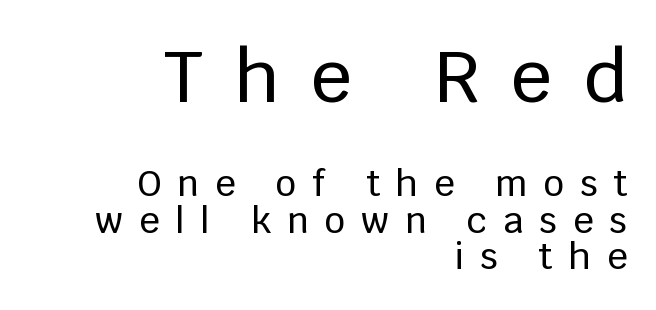
Q: Is the text italic (slanted)? A: No, it is upright.
Q: Is the typeface a serif or a sans-serif typeface? A: Sans-serif.
Q: Is the text underlined? A: No.
Q: How is the paragraph aligned? A: Right-aligned.
Q: Is the spacing between letters normal or unusually wide? A: Unusually wide.
Q: Is the spacing between lines tight, normal or loose? A: Tight.
Q: Which block of text is set in a larger size, the first (top) or the second (bottom)? A: The first (top) one.
Q: Width (condensed, normal, or wide)? A: Normal.
Q: Stroke contrast? A: Low.
Q: x-height? A: Large.
Q: Monospaced? A: No.
